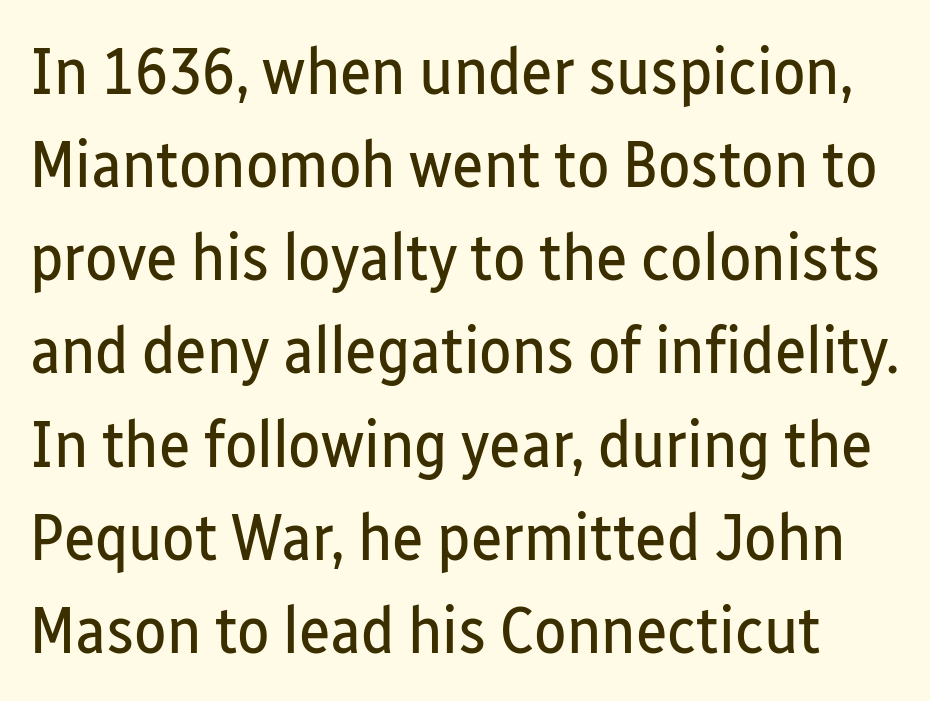
Is there any slant? The stems are plumb. Notice how descenders clear the ascenders below comfortably — that's standard leading. Check under the words: just untouched page. Each word holds together tightly as a unit, with standard inter-letter gaps. Compared with a typical body face, this is equally light or lighter still.
